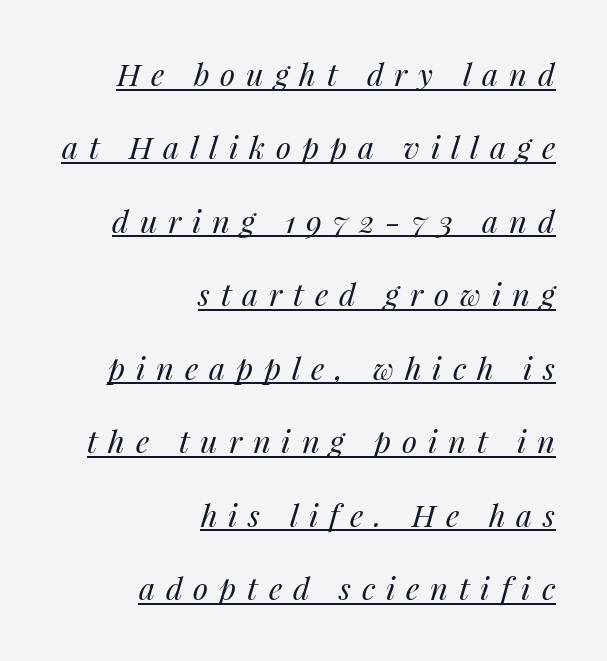
{"italic": "yes", "lean": "right", "slant_degrees": 14, "bold": "no", "weight": "regular", "width": "normal", "stroke_contrast": "medium", "x_height": "medium", "monospaced": "no", "underline": "yes", "align": "right", "line_spacing": "loose", "line_spacing_ratio": 2.37, "letter_spacing": "wide", "letter_spacing_em": 0.35, "glyph_px": 31}
